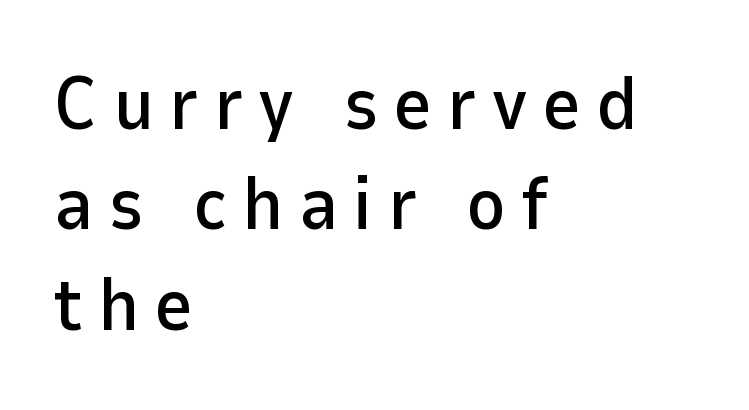
Compared with typical paragraphs, the rows here are spaced about the same. The rendering uses natural spacing where letterforms have individual widths. The tracking jumps out immediately: characters are airy and widely separated. Rule under the text: the space is simply empty. The face used here is a sans, in the tradition of grotesques and geometrics. Do the letters lean? They stand straight.
